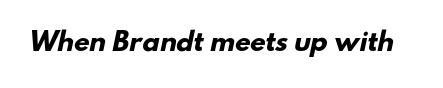
Q: Is the text bold? A: Yes.
Q: Is the text underlined? A: No.
Q: Is the spacing between letters normal or unusually wide? A: Normal.
